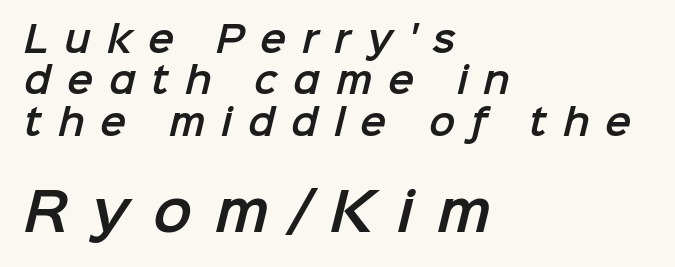
Here the designer chose a conventional face with non-uniform glyph widths. Quick note: underline off. One-word summary of the alignment: left. The glyphs in this specimen are sans serif. This sample uses expanded letter spacing, leaving extra air between glyphs.
